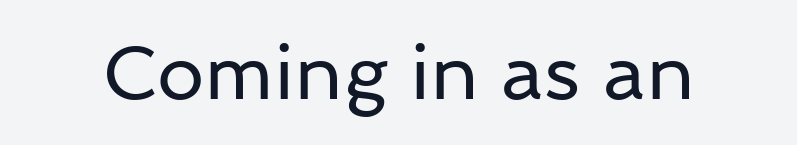
Q: Is the text bold? A: No.
Q: Is the text italic (slanted)? A: No, it is upright.
Q: Is the typeface a serif or a sans-serif typeface? A: Sans-serif.
Q: Is the text underlined? A: No.
Q: Is the spacing between letters normal or unusually wide? A: Normal.
Q: Width (condensed, normal, or wide)? A: Normal.
Q: Stroke contrast? A: Low.
Q: x-height? A: Medium.
Q: Monospaced? A: No.
